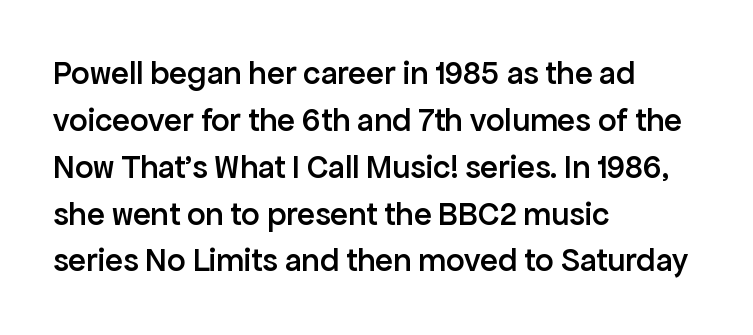
The image shows 33 px semibold sans-serif type, upright; set left-aligned, normal line spacing (1.42x), normal letter spacing, not underlined; low stroke contrast and a medium x-height.
